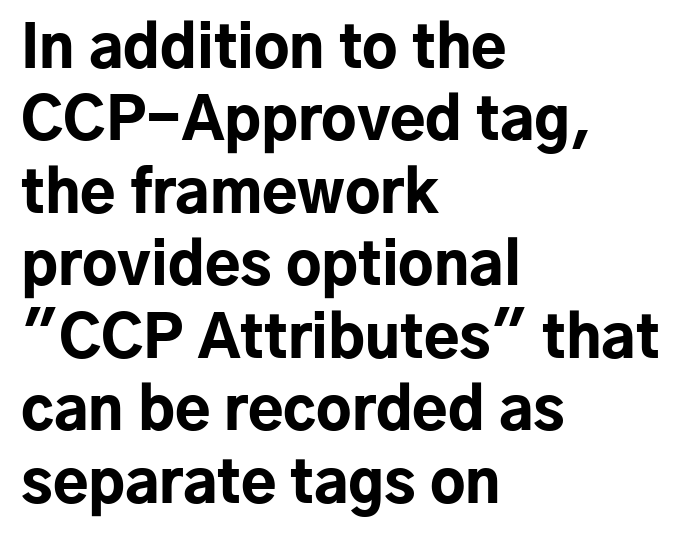
Glyph-to-glyph distance matches everyday printed text. Ordinary non-slanted type is in use. The passage shown is typed in a proportional face where columns would drift. Successive baselines arrive at the customary interval. The space beneath each line is pristine and unruled.
